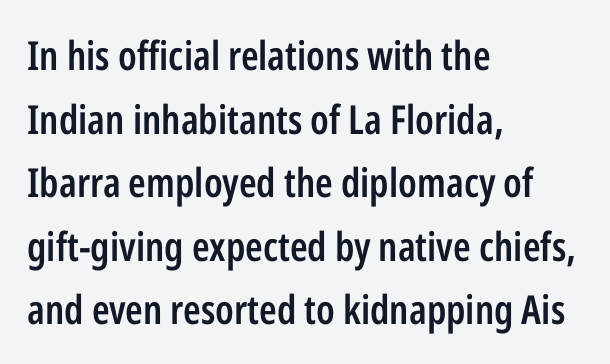
Tall strokes in this sample are plumb rather than angled. The rendering uses natural spacing where letterforms have individual widths. Glyph-to-glyph distance matches everyday printed text. What's the leading like? Ordinary, nothing unusual. A semibold gives these letters moderate extra thickness, short of bold. A clean baseline with only descenders dipping below it.
